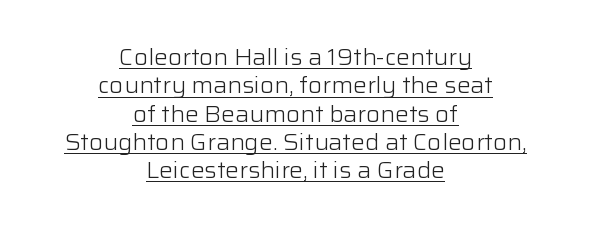
The image shows 23 px text type, upright; set centered, line spacing 1.23x, normal letter spacing, underlined.
